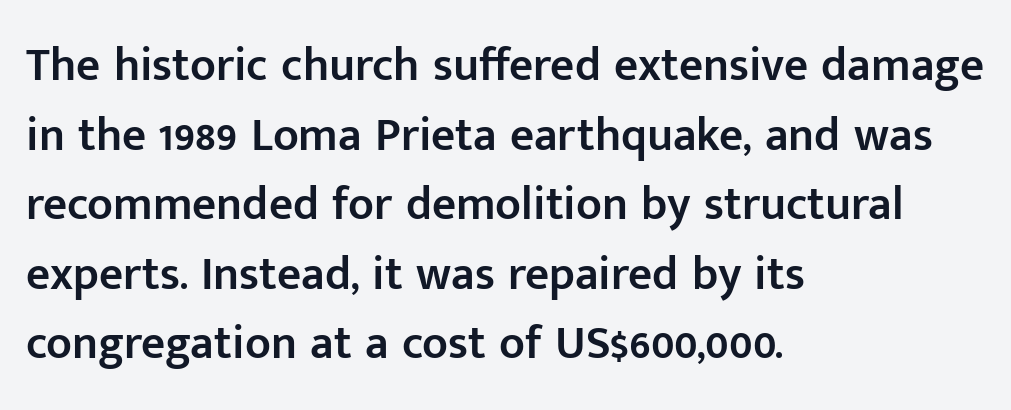
{"serif": "no", "italic": "no", "bold": "semi", "weight": "semibold", "width": "normal", "stroke_contrast": "low", "x_height": "medium", "monospaced": "no", "underline": "no", "align": "left", "line_spacing": "normal", "line_spacing_ratio": 1.48, "letter_spacing": "normal", "letter_spacing_em": 0.0, "glyph_px": 47}
